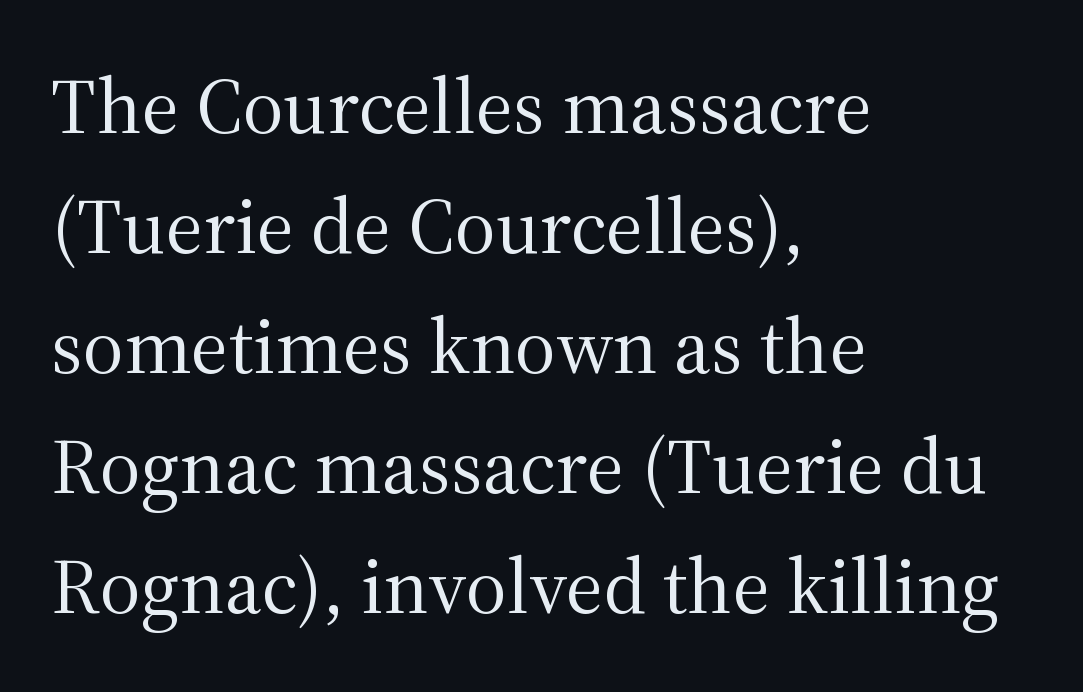
{"serif": "yes", "italic": "no", "bold": "no", "weight": "regular", "width": "normal", "stroke_contrast": "medium", "x_height": "medium", "monospaced": "no", "underline": "no", "align": "left", "line_spacing": "normal", "line_spacing_ratio": 1.52, "letter_spacing": "normal", "letter_spacing_em": 0.0, "glyph_px": 79}
